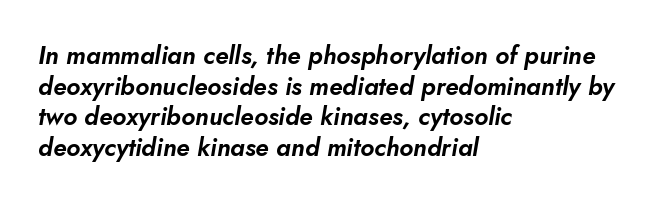
Q: Is the text italic (slanted)? A: Yes, it leans right by about 10 degrees.
Q: Is the text underlined? A: No.
Q: How is the paragraph aligned? A: Left-aligned.
Q: Is the spacing between letters normal or unusually wide? A: Normal.
